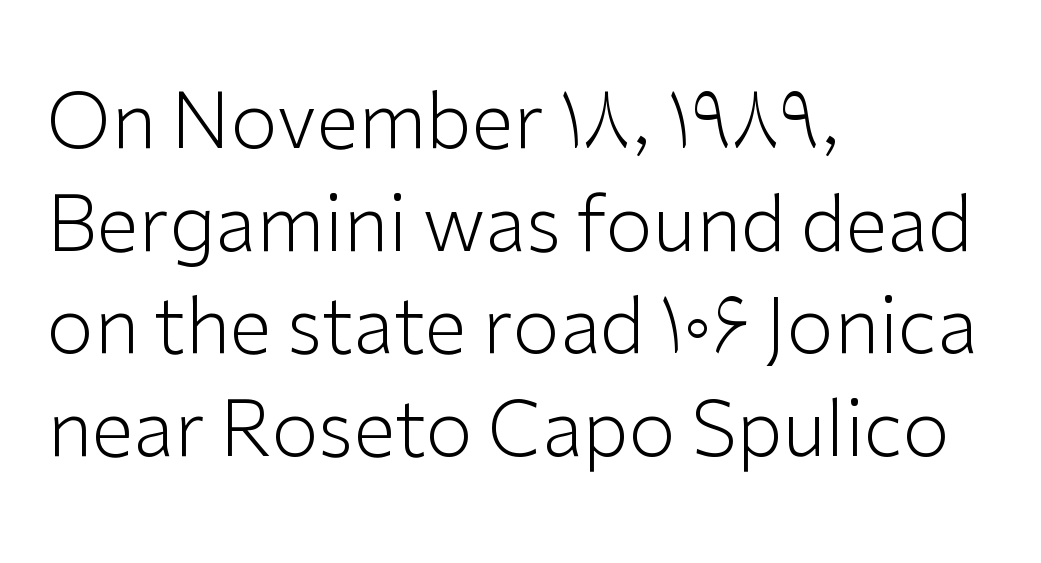
Q: Is the text bold? A: No.
Q: Is the text italic (slanted)? A: No, it is upright.
Q: Is the typeface a serif or a sans-serif typeface? A: Sans-serif.
Q: Is the text underlined? A: No.
Q: How is the paragraph aligned? A: Left-aligned.
Q: Is the spacing between letters normal or unusually wide? A: Normal.
Q: Is the spacing between lines tight, normal or loose? A: Normal.
Q: Width (condensed, normal, or wide)? A: Normal.
Q: Stroke contrast? A: Low.
Q: x-height? A: Medium.
Q: Monospaced? A: No.
